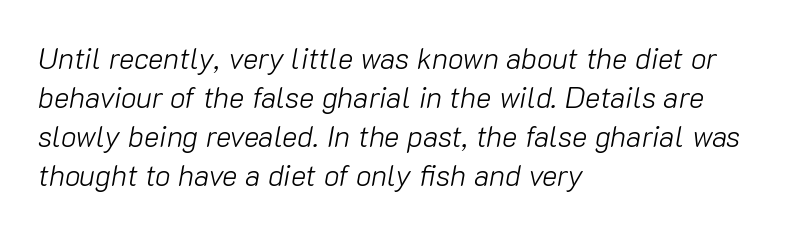
{"italic": "yes", "lean": "right", "slant_degrees": 10, "bold": "no", "weight": "light", "width": "normal", "stroke_contrast": "low", "x_height": "medium", "monospaced": "no", "underline": "no", "align": "left", "line_spacing": "normal", "line_spacing_ratio": 1.35, "letter_spacing": "normal", "letter_spacing_em": 0.0, "glyph_px": 29}
